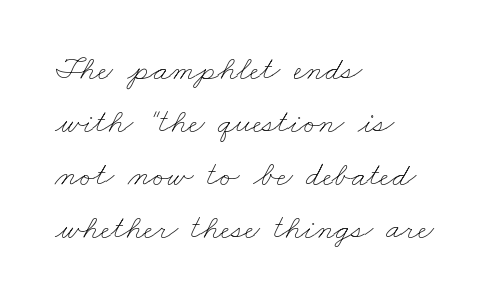
The image shows 34 px thin, wide type; set left-aligned, normal line spacing (1.56x), normal letter spacing, not underlined; low stroke contrast and a small x-height.
